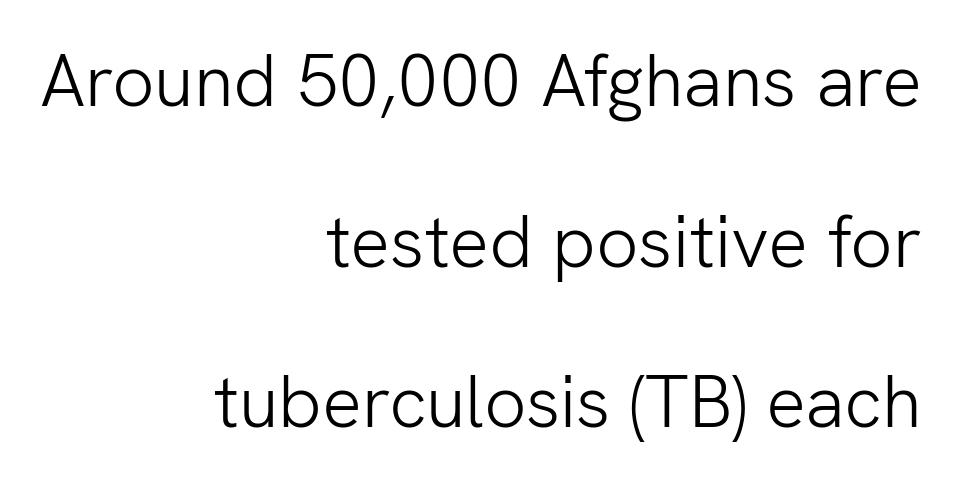
The image shows 74 px light sans-serif type, upright; set right-aligned, loose line spacing (2.17x), normal letter spacing, not underlined; low stroke contrast and a medium x-height.
